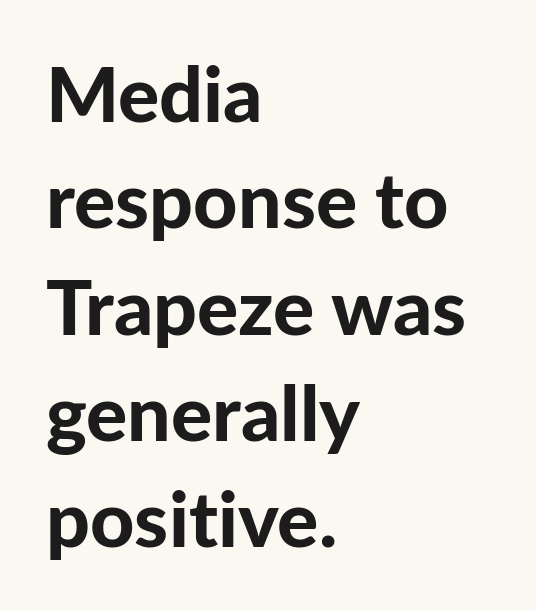
The image shows 77 px bold sans-serif type, upright; set left-aligned, normal line spacing (1.38x), normal letter spacing, not underlined; low stroke contrast and a medium x-height.
